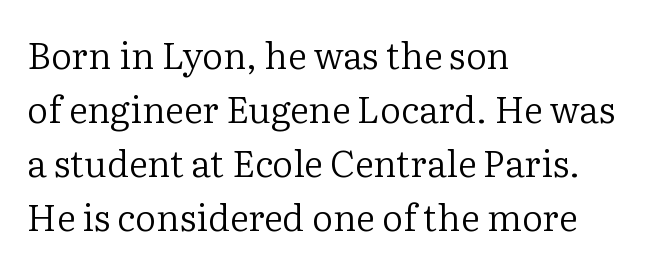
{"serif": "yes", "italic": "no", "bold": "no", "weight": "regular", "width": "normal", "stroke_contrast": "low", "x_height": "medium", "monospaced": "no", "underline": "no", "align": "left", "line_spacing": "normal", "line_spacing_ratio": 1.46, "letter_spacing": "normal", "letter_spacing_em": 0.0, "glyph_px": 37}
